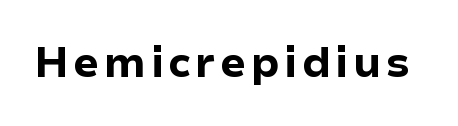
The image shows 42 px bold sans-serif type, upright; set not underlined; low stroke contrast and a medium x-height.
